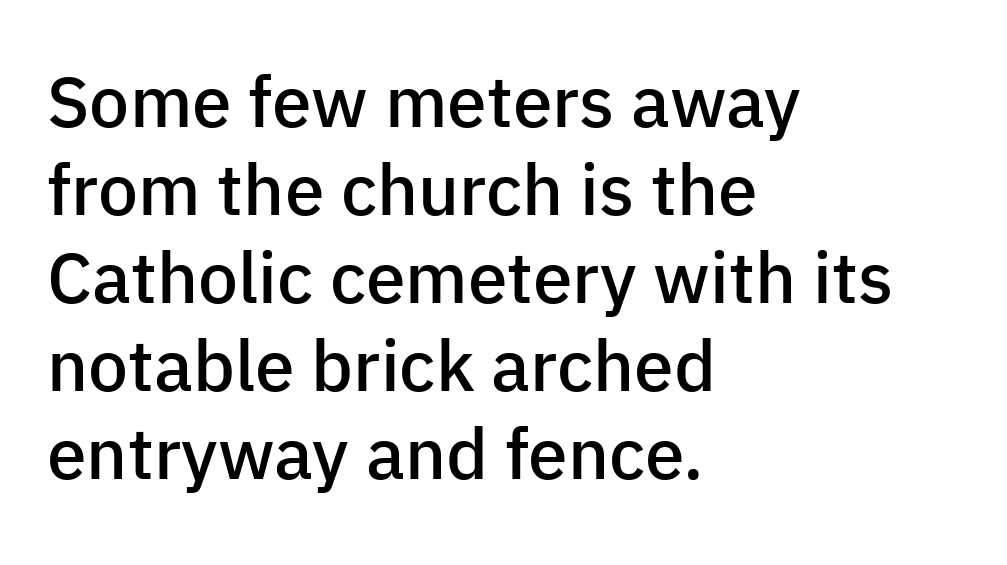
The image shows 71 px semibold sans-serif type, upright; set left-aligned, line spacing 1.24x, normal letter spacing, not underlined; low stroke contrast and a medium x-height.
